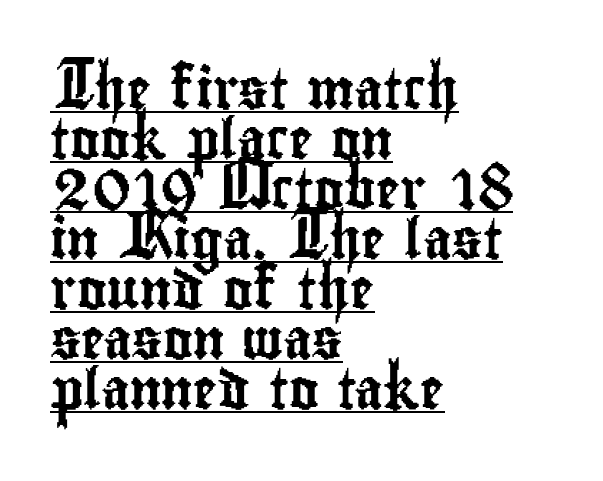
Like a heading marked for emphasis, these lines bear an underscore. A typesetter would mark this as roman, not italic. These lines keep a tight, regular rhythm from letter to letter. Vertical spacing — default.
